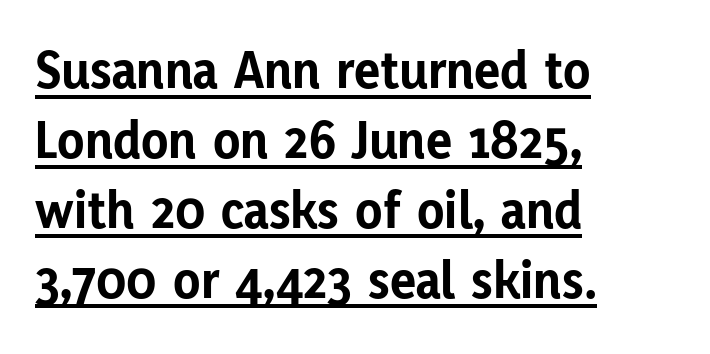
The image shows 55 px bold sans-serif type, upright; set left-aligned, normal line spacing (1.27x), normal letter spacing, underlined; low stroke contrast and a medium x-height.
